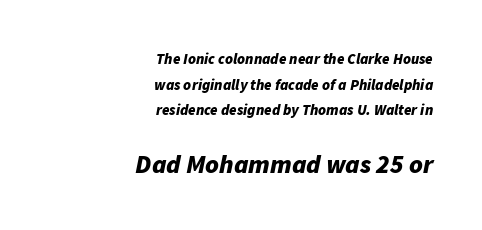
The image shows 26 px bold type, italic (leaning right); set right-aligned, line spacing 1.71x, normal letter spacing, not underlined; the second (bottom) block is 1.73x larger.
